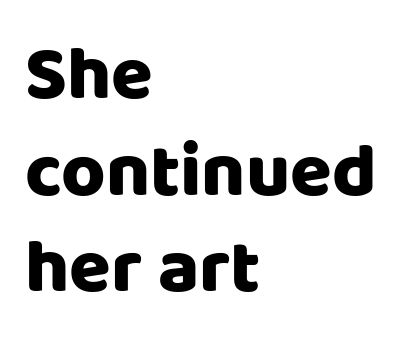
The image shows 76 px sans-serif type, upright; set left-aligned, normal line spacing (1.27x), normal letter spacing, not underlined; low stroke contrast and a large x-height.
